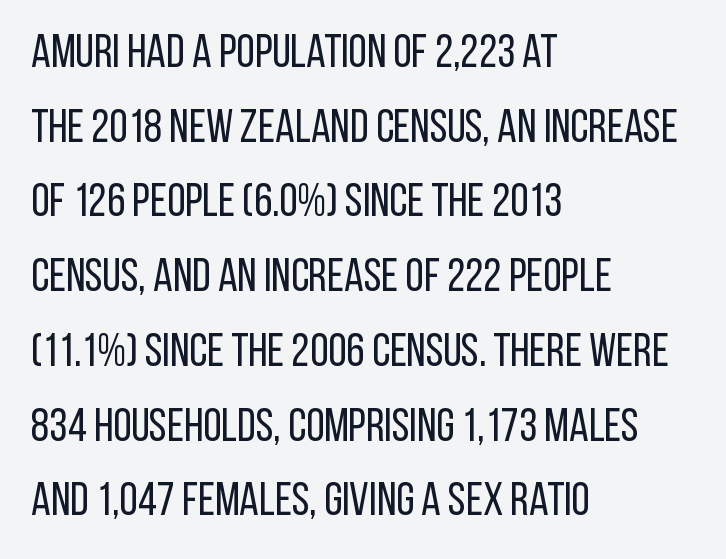
{"serif": "no", "italic": "no", "bold": "no", "weight": "regular", "width": "condensed", "stroke_contrast": "low", "x_height": "large", "monospaced": "no", "underline": "no", "align": "left", "line_spacing": "normal", "line_spacing_ratio": 1.59, "letter_spacing": "normal", "letter_spacing_em": 0.0, "glyph_px": 47}
